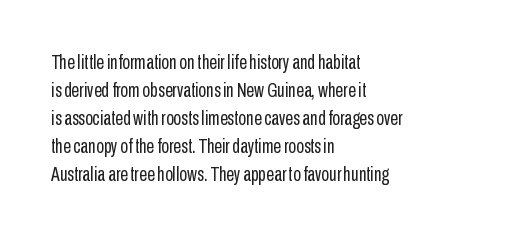
A roman cut, with each character standing at attention. Compared with a centered layout, this one pins lines to the left instead. Evenly set lines give the paragraph a standard silhouette. Heft: none added — not bold. The baseline area is clear.
